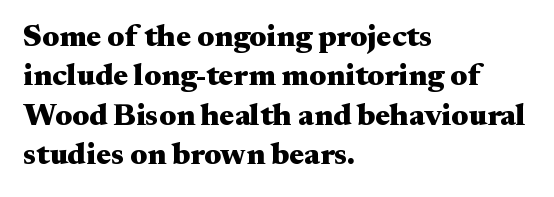
Q: Is the text bold? A: Yes.
Q: Is the text italic (slanted)? A: No, it is upright.
Q: Is the typeface a serif or a sans-serif typeface? A: Serif.
Q: Is the text underlined? A: No.
Q: How is the paragraph aligned? A: Left-aligned.
Q: Is the spacing between letters normal or unusually wide? A: Normal.
Q: Is the spacing between lines tight, normal or loose? A: Normal.
Q: Width (condensed, normal, or wide)? A: Wide.
Q: Stroke contrast? A: Medium.
Q: x-height? A: Small.
Q: Monospaced? A: No.
